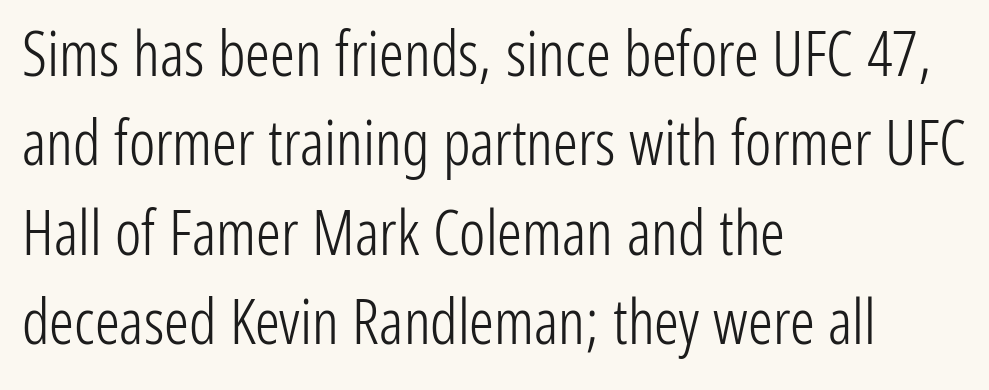
The image shows 62 px light, condensed sans-serif type, upright; set left-aligned, normal line spacing (1.44x), normal letter spacing, not underlined; low stroke contrast and a medium x-height.
